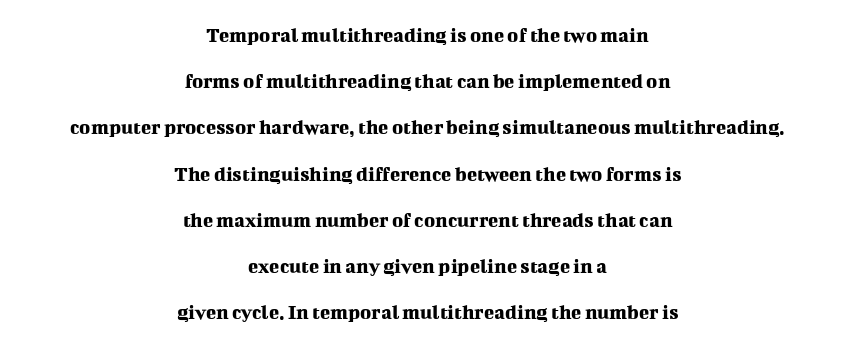
The image shows 21 px text type, upright; set centered, loose line spacing (2.2x), normal letter spacing, not underlined.
